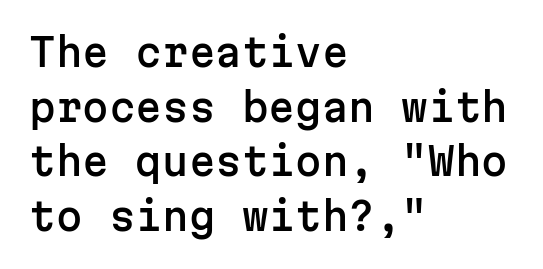
The image shows 38 px sans-serif type, upright, monospaced; set left-aligned, normal line spacing (1.44x), normal letter spacing, not underlined; low stroke contrast and a medium x-height.
